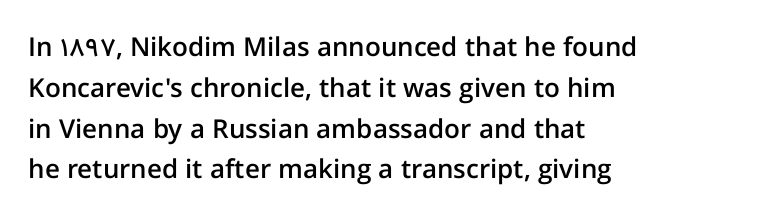
Caption: semibold face, moderately heavy strokes. Students, observe: this is what conventionally led text looks like. Quick note: not italic, upright. A bare baseline throughout the passage.
